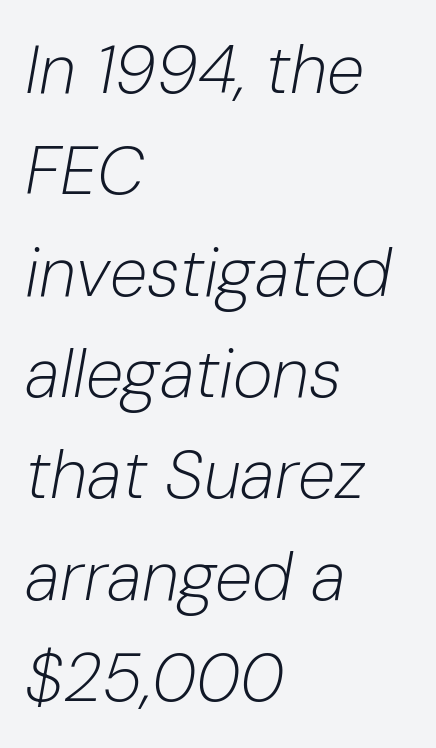
{"italic": "yes", "lean": "right", "slant_degrees": 10, "bold": "no", "weight": "light", "width": "normal", "stroke_contrast": "low", "x_height": "medium", "monospaced": "no", "underline": "no", "align": "left", "line_spacing": "normal", "line_spacing_ratio": 1.49, "letter_spacing": "normal", "letter_spacing_em": 0.0, "glyph_px": 68}
